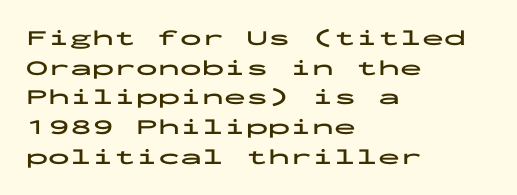
Caption: standard tracking, unaltered. Bold? Absolutely — the strokes are thick and heavy. Where is the straight margin? On the left. The line-height multiplier appears to be the usual default. Underlining? Definitely not there. Upright lettering throughout.
